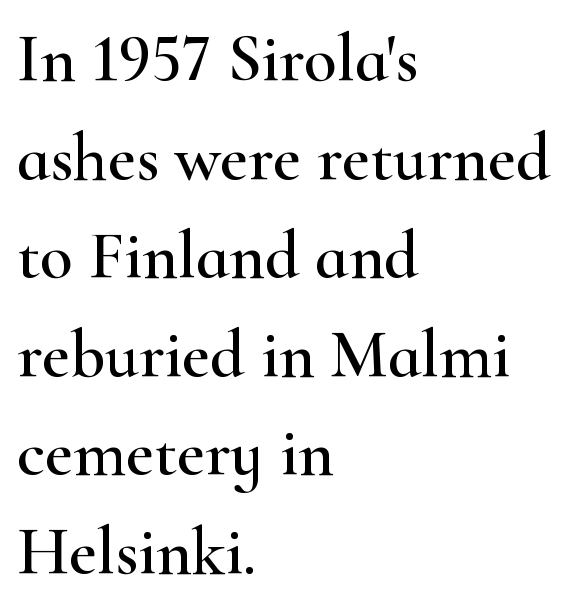
The image shows 68 px wide serif type, upright; set left-aligned, normal line spacing (1.45x), normal letter spacing, not underlined; high stroke contrast and a small x-height.
